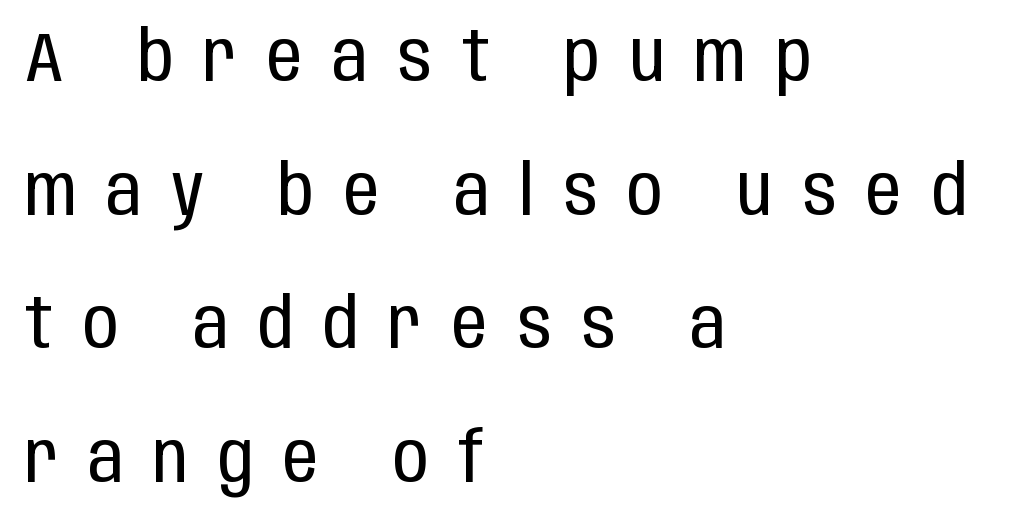
Q: Is the text bold? A: No.
Q: Is the text italic (slanted)? A: No, it is upright.
Q: Is the typeface a serif or a sans-serif typeface? A: Sans-serif.
Q: Is the text underlined? A: No.
Q: How is the paragraph aligned? A: Left-aligned.
Q: Is the spacing between letters normal or unusually wide? A: Unusually wide.
Q: Is the spacing between lines tight, normal or loose? A: Loose.
Q: Width (condensed, normal, or wide)? A: Condensed.
Q: Stroke contrast? A: Low.
Q: x-height? A: Large.
Q: Monospaced? A: No.
